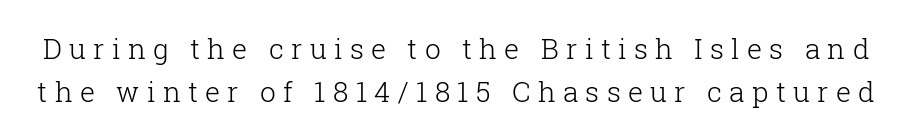
The image shows 28 px light serif type, upright; set normal line spacing (1.52x), unusually wide letter spacing (+0.26 em), not underlined; low stroke contrast and a medium x-height.
